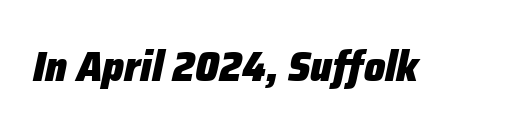
Q: Is the text bold? A: Yes.
Q: Is the text italic (slanted)? A: Yes, it leans right by about 12 degrees.
Q: Is the text underlined? A: No.
Q: Is the spacing between letters normal or unusually wide? A: Normal.
Q: Width (condensed, normal, or wide)? A: Normal.
Q: Stroke contrast? A: Low.
Q: x-height? A: Medium.
Q: Monospaced? A: No.
